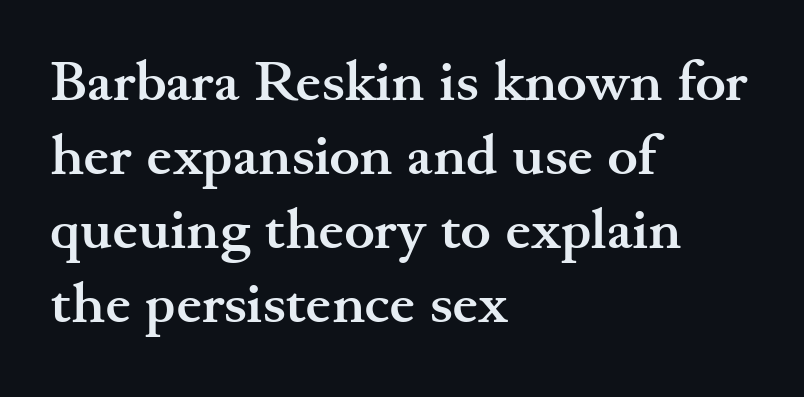
The image shows 57 px semibold, wide serif type, upright; set left-aligned, normal line spacing (1.3x), normal letter spacing, not underlined; medium stroke contrast and a small x-height.
